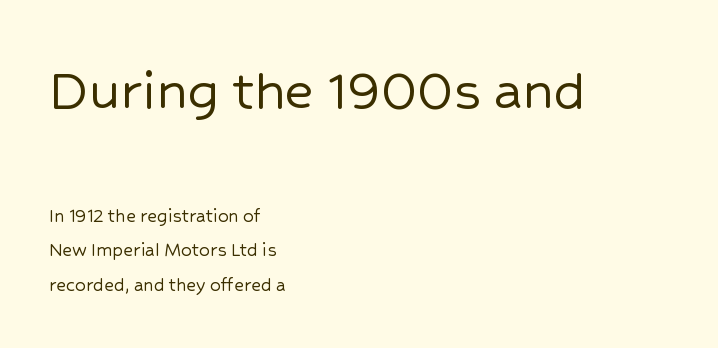
The image shows 63 px sans-serif type, upright; set left-aligned, normal line spacing (1.63x), normal letter spacing, not underlined; the first (top) block is 3.0x larger; low stroke contrast and a medium x-height.
